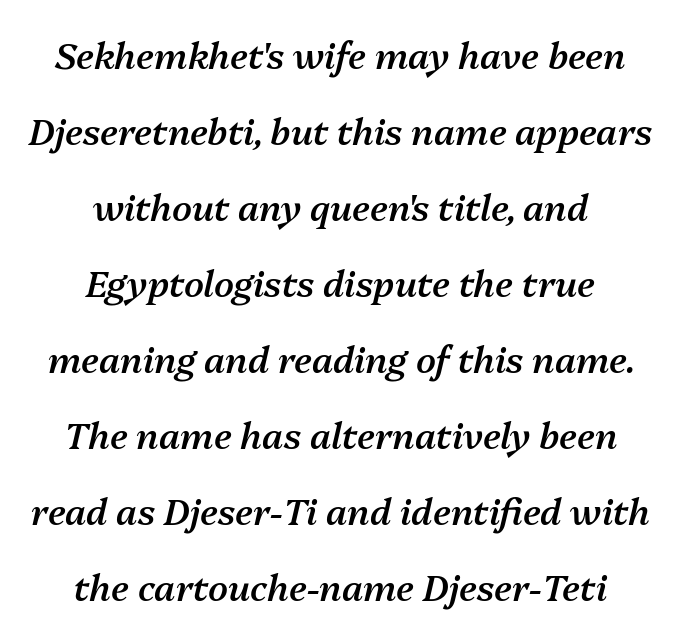
Glyph-to-glyph distance matches everyday printed text. Looks like regular typesetting: each glyph gets only the width it needs. Slightly chunky letters — semibold, I'd say, not full bold. The zone under the glyphs is completely vacant. These lines stand farther apart than default settings would place them. The face used here has a pronounced slope to its letters.
